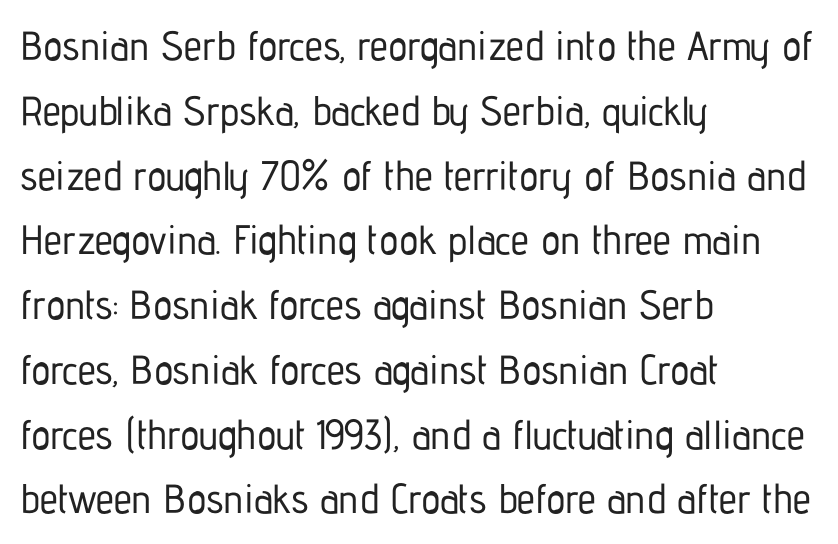
Summary of vertical rhythm: regular, with standard interline spacing. Tall strokes in this sample are plumb rather than angled. The baseline area is clear. The type family on display is of the sans-serif kind. These lines are rendered in a variable-pitch font.
